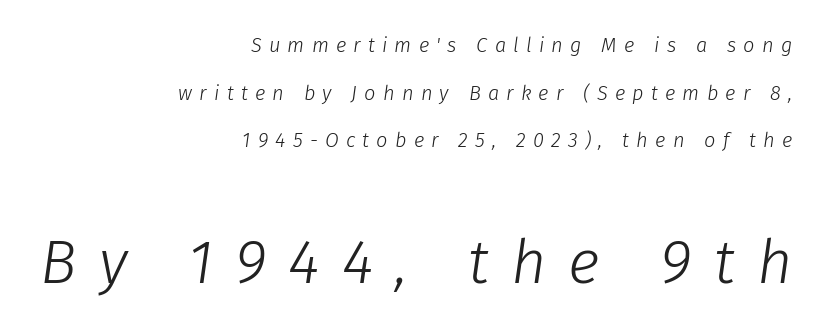
The image shows 61 px light type, italic (leaning right); set right-aligned, loose line spacing (2.38x), unusually wide letter spacing (+0.36 em), not underlined; the second (bottom) block is 3.05x larger; low stroke contrast and a medium x-height.
